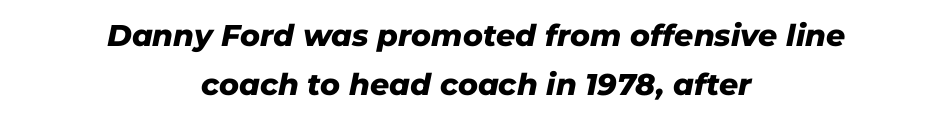
{"italic": "yes", "lean": "right", "slant_degrees": 11, "bold": "yes", "weight": "heavy", "width": "normal", "stroke_contrast": "low", "x_height": "medium", "monospaced": "no", "underline": "no", "align": "center", "line_spacing": "normal", "line_spacing_ratio": 1.62, "letter_spacing": "normal", "letter_spacing_em": 0.0, "glyph_px": 30}
